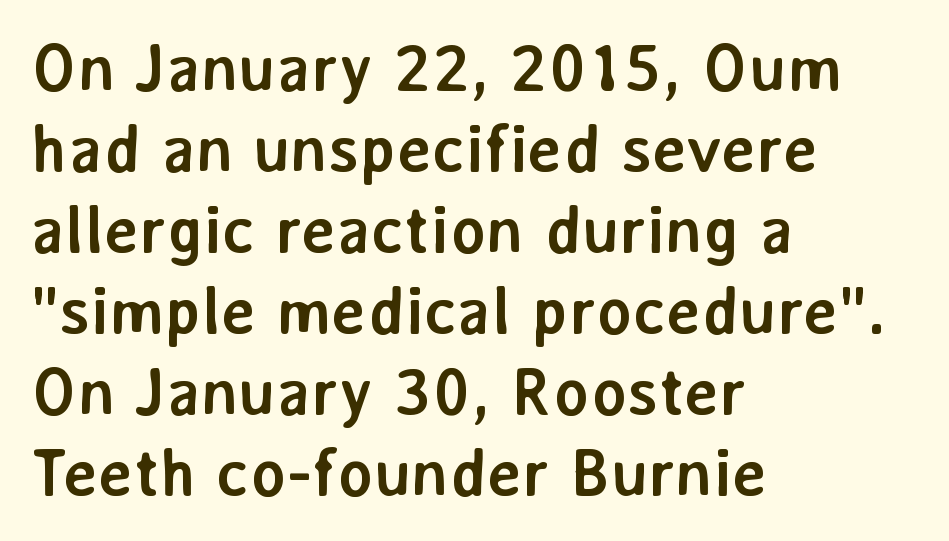
{"serif": "no", "italic": "no", "bold": "yes", "weight": "semibold", "width": "normal", "stroke_contrast": "low", "x_height": "medium", "monospaced": "no", "underline": "no", "align": "left", "line_spacing_ratio": 1.21, "letter_spacing": "normal", "letter_spacing_em": 0.0, "glyph_px": 67}
